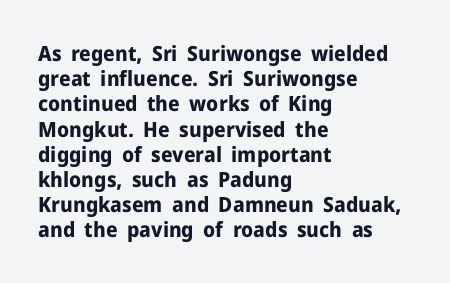
Q: Is the text bold? A: Yes.
Q: Is the text italic (slanted)? A: No, it is upright.
Q: Is the text underlined? A: No.
Q: How is the paragraph aligned? A: Left-aligned.
Q: Is the spacing between letters normal or unusually wide? A: Normal.
